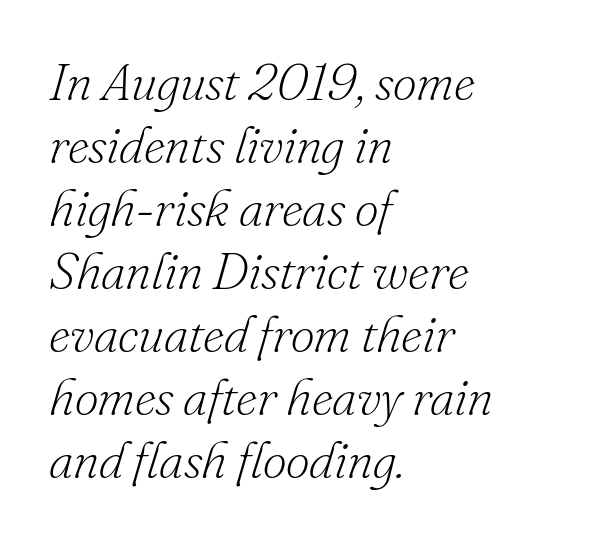
Q: Is the text bold? A: No.
Q: Is the text italic (slanted)? A: Yes, it leans right by about 16 degrees.
Q: Is the typeface a serif or a sans-serif typeface? A: Serif.
Q: Is the text underlined? A: No.
Q: How is the paragraph aligned? A: Left-aligned.
Q: Is the spacing between letters normal or unusually wide? A: Normal.
Q: Width (condensed, normal, or wide)? A: Normal.
Q: Stroke contrast? A: Low.
Q: x-height? A: Small.
Q: Monospaced? A: No.
